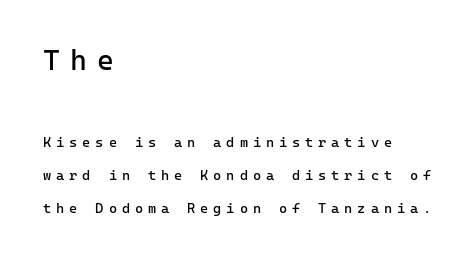
Here the first block reads like a headline and the second like body copy. Is the type heavy? It reads as light-to-regular instead. The lettering holds an erect, upright posture throughout. Each new line begins a long way beneath the previous one. Check the space under the baseline: it is left empty. Alignment: flush left.
